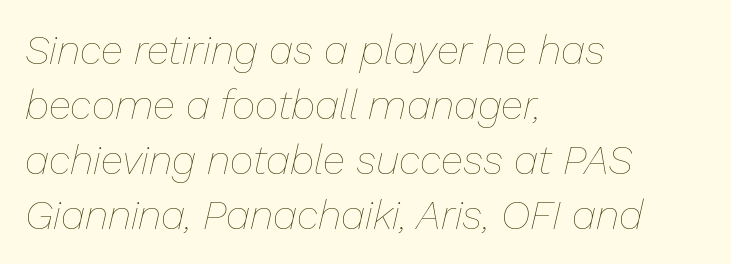
{"italic": "yes", "lean": "right", "slant_degrees": 13, "bold": "no", "weight": "thin", "width": "normal", "stroke_contrast": "low", "x_height": "medium", "monospaced": "no", "underline": "no", "align": "left", "line_spacing": "normal", "line_spacing_ratio": 1.34, "letter_spacing": "normal", "letter_spacing_em": 0.0, "glyph_px": 41}
